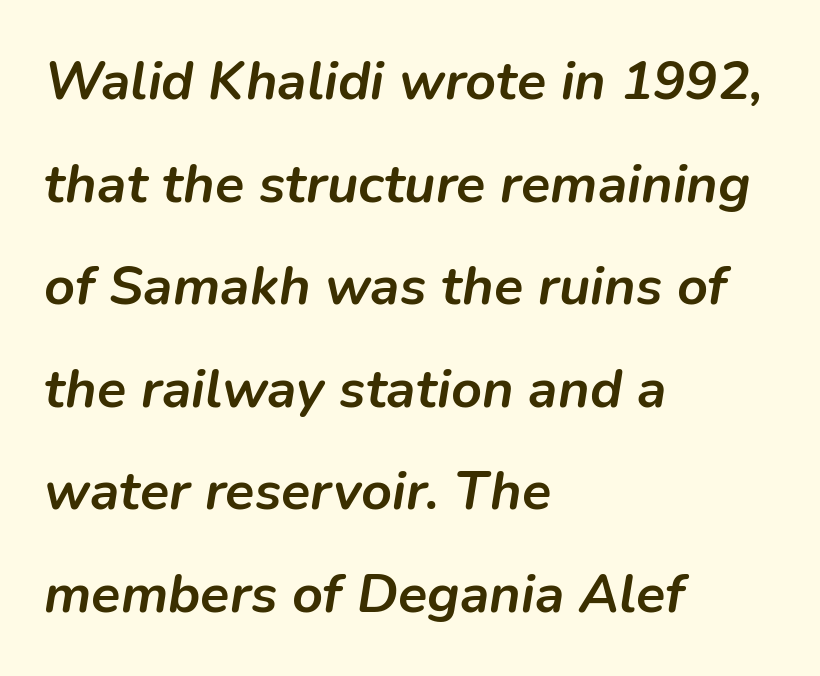
The image shows 54 px semibold type, italic (leaning right); set left-aligned, loose line spacing (1.9x), normal letter spacing, not underlined; low stroke contrast and a medium x-height.
